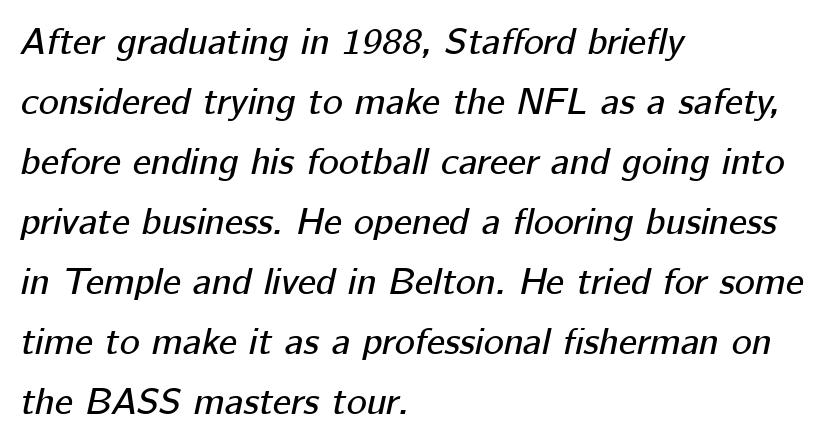
Underlining? Definitely not there. Is the letter spacing exaggerated? No — it looks like the ordinary default. How would I describe the line gaps? Plain and ordinary. When letters slant like this, we call the style italic. Horizontal alignment here is leftward, the default for most running prose. Note the varied advance widths — an 'i' is clearly narrower than an 'm'.
